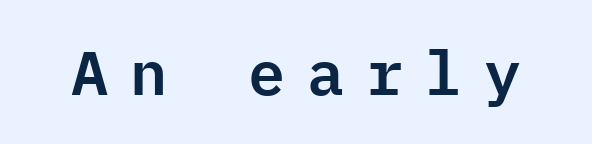
{"serif": "no", "italic": "no", "width": "normal", "stroke_contrast": "low", "x_height": "medium", "monospaced": "yes", "underline": "no", "letter_spacing": "wide", "letter_spacing_em": 0.35, "glyph_px": 62}
